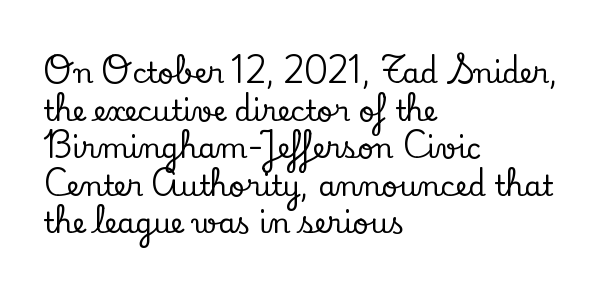
Q: Is the text italic (slanted)? A: No, it is upright.
Q: Is the typeface a serif or a sans-serif typeface? A: Serif.
Q: Is the text underlined? A: No.
Q: How is the paragraph aligned? A: Left-aligned.
Q: Is the spacing between letters normal or unusually wide? A: Normal.
Q: Is the spacing between lines tight, normal or loose? A: Normal.
Q: Width (condensed, normal, or wide)? A: Normal.
Q: Stroke contrast? A: Low.
Q: x-height? A: Small.
Q: Monospaced? A: No.
